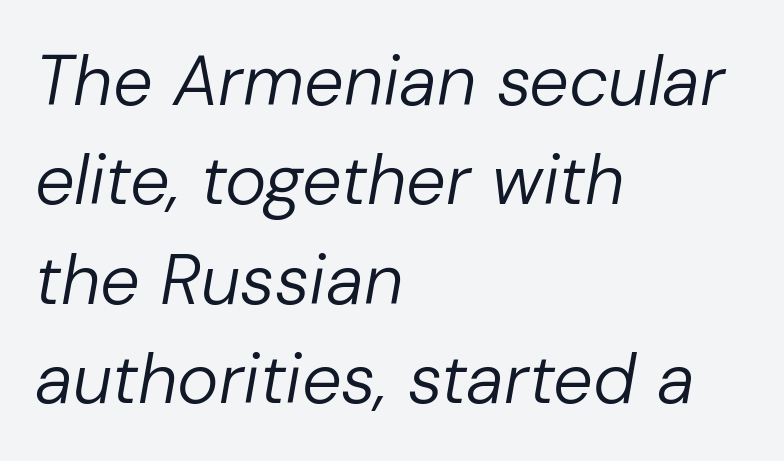
Compared with typical body copy, the letter spacing here is the same. Heft: none added — not bold. No word sits above an underline. Evenly set lines give the paragraph a standard silhouette. Compared with a centered layout, this one pins lines to the left instead.
